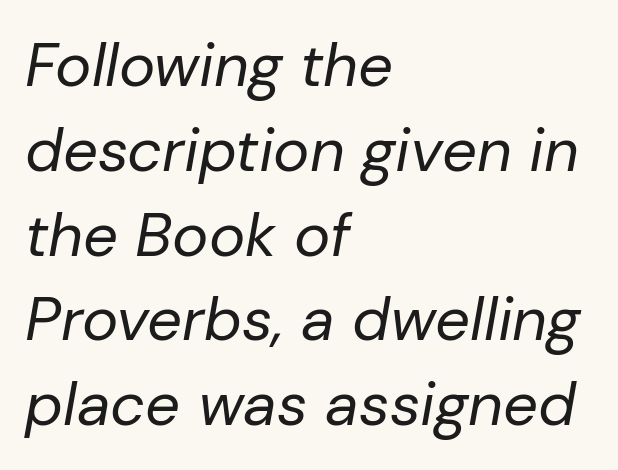
{"italic": "yes", "lean": "right", "slant_degrees": 10, "bold": "no", "weight": "regular", "width": "normal", "stroke_contrast": "low", "x_height": "medium", "monospaced": "no", "underline": "no", "align": "left", "line_spacing": "normal", "line_spacing_ratio": 1.39, "letter_spacing": "normal", "letter_spacing_em": 0.0, "glyph_px": 61}
